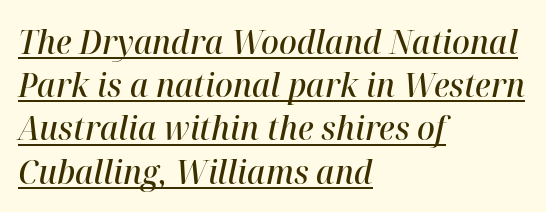
This is moderately heavy type, rendered in semibold. This rendering uses left alignment, leaving the right contour irregular. Does extra space separate the letters? No, they use regular spacing. An italicized treatment has been applied to the whole sample.
